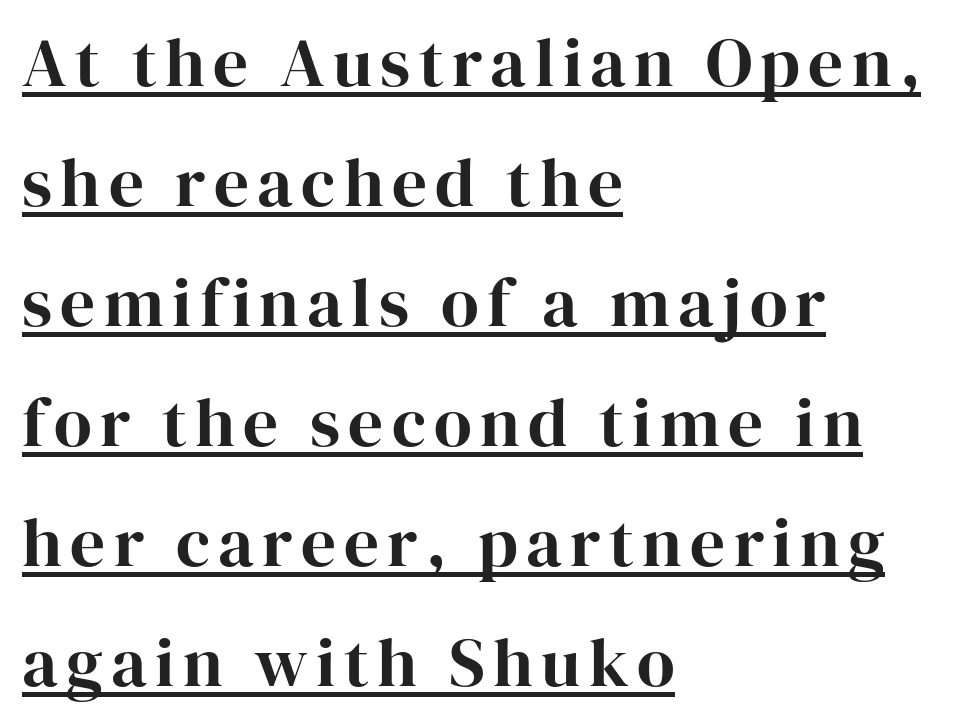
Q: Is the text italic (slanted)? A: No, it is upright.
Q: Is the typeface a serif or a sans-serif typeface? A: Serif.
Q: Is the text underlined? A: Yes.
Q: How is the paragraph aligned? A: Left-aligned.
Q: Width (condensed, normal, or wide)? A: Normal.
Q: Stroke contrast? A: High.
Q: x-height? A: Medium.
Q: Monospaced? A: No.
